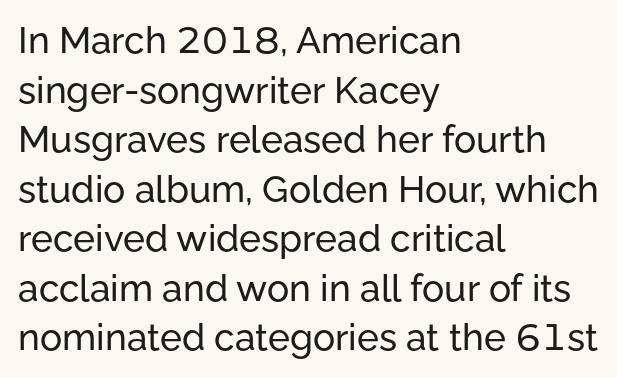
Q: Is the text italic (slanted)? A: No, it is upright.
Q: Is the typeface a serif or a sans-serif typeface? A: Sans-serif.
Q: Is the text underlined? A: No.
Q: How is the paragraph aligned? A: Left-aligned.
Q: Is the spacing between letters normal or unusually wide? A: Normal.
Q: Is the spacing between lines tight, normal or loose? A: Normal.
Q: Width (condensed, normal, or wide)? A: Normal.
Q: Stroke contrast? A: Low.
Q: x-height? A: Medium.
Q: Monospaced? A: No.
